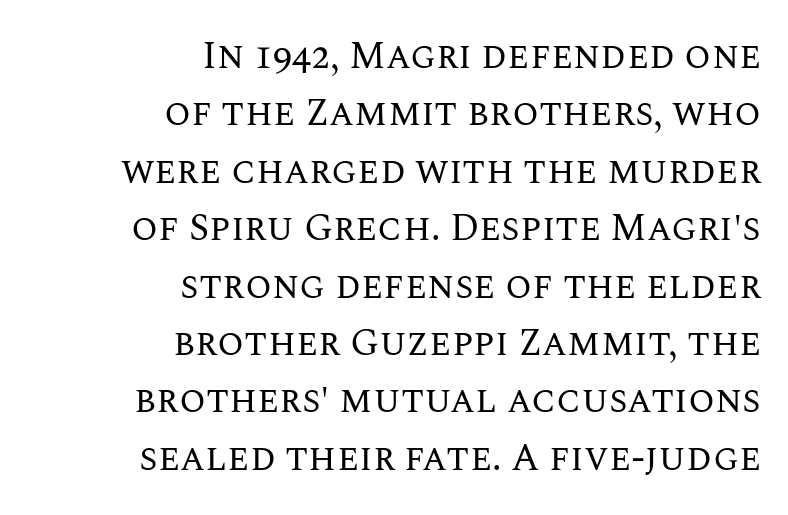
The image shows 38 px regular-weight type, upright; set right-aligned, normal line spacing (1.51x), normal letter spacing, not underlined; medium stroke contrast and a large x-height.
